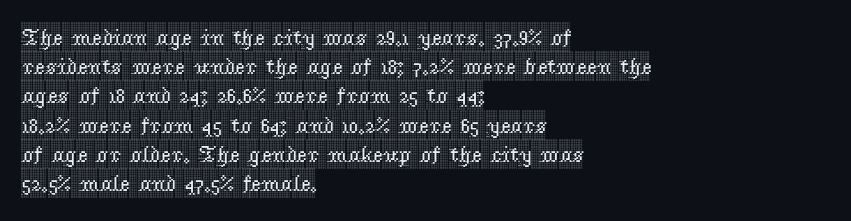
The image shows 23 px text type, upright; set left-aligned, normal line spacing (1.27x), normal letter spacing, not underlined.
